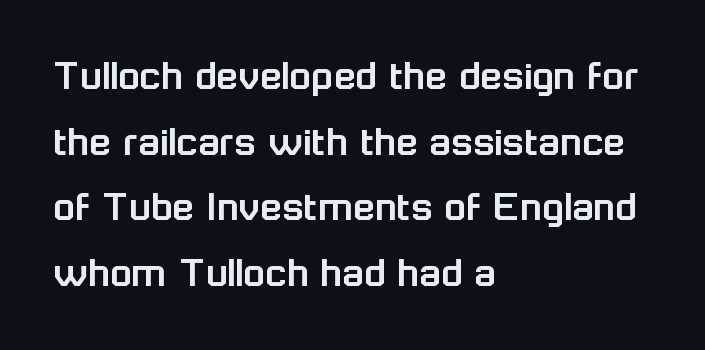
{"serif": "no", "italic": "no", "width": "normal", "stroke_contrast": "low", "x_height": "medium", "monospaced": "no", "underline": "no", "align": "left", "line_spacing": "normal", "line_spacing_ratio": 1.46, "letter_spacing": "normal", "letter_spacing_em": 0.0, "glyph_px": 45}
